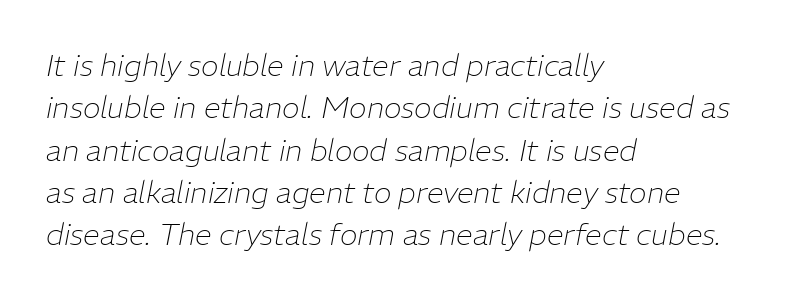
Q: Is the text bold? A: No.
Q: Is the text italic (slanted)? A: Yes, it leans right by about 11 degrees.
Q: Is the text underlined? A: No.
Q: How is the paragraph aligned? A: Left-aligned.
Q: Is the spacing between letters normal or unusually wide? A: Normal.
Q: Is the spacing between lines tight, normal or loose? A: Normal.
Q: Width (condensed, normal, or wide)? A: Normal.
Q: Stroke contrast? A: Low.
Q: x-height? A: Medium.
Q: Monospaced? A: No.
